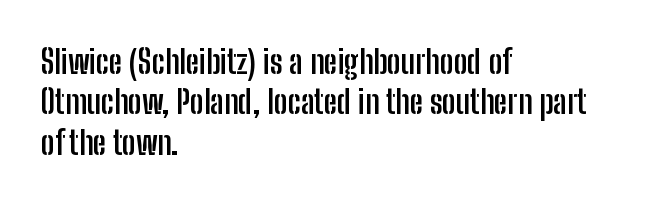
The image shows 33 px semibold, condensed sans-serif type, upright; set left-aligned, line spacing 1.22x, normal letter spacing, not underlined; low stroke contrast and a medium x-height.
